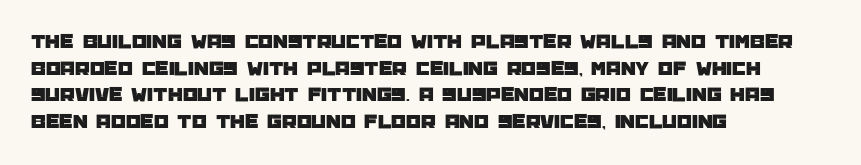
{"italic": "no", "underline": "no", "align": "left", "line_spacing": "normal", "line_spacing_ratio": 1.27, "letter_spacing": "normal", "letter_spacing_em": 0.0, "glyph_px": 21}
